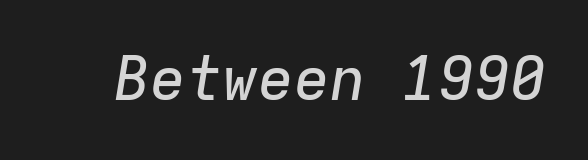
Q: Is the text italic (slanted)? A: Yes, it leans right by about 9 degrees.
Q: Is the text underlined? A: No.
Q: Is the spacing between letters normal or unusually wide? A: Normal.
Q: Width (condensed, normal, or wide)? A: Normal.
Q: Stroke contrast? A: Low.
Q: x-height? A: Medium.
Q: Monospaced? A: Yes.
